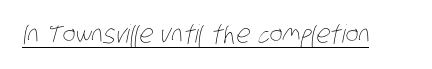
Q: Is the text bold? A: No.
Q: Is the text underlined? A: Yes.
Q: Is the spacing between letters normal or unusually wide? A: Normal.
